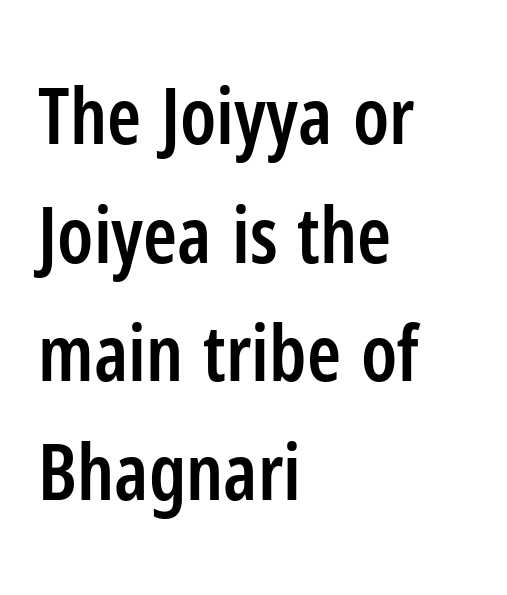
{"serif": "no", "italic": "no", "bold": "semi", "weight": "semibold", "width": "condensed", "stroke_contrast": "low", "x_height": "medium", "monospaced": "no", "underline": "no", "align": "left", "line_spacing": "normal", "line_spacing_ratio": 1.54, "letter_spacing": "normal", "letter_spacing_em": 0.0, "glyph_px": 77}
